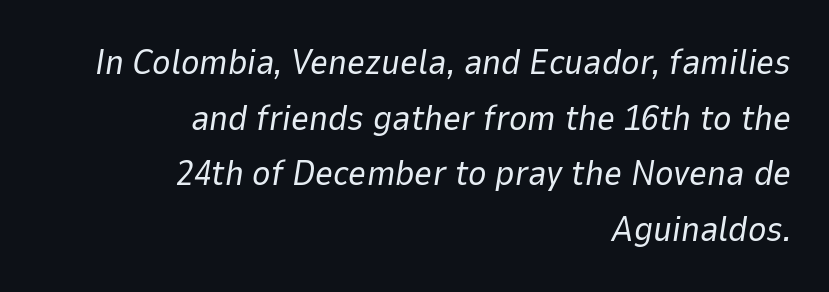
{"italic": "yes", "lean": "right", "slant_degrees": 9, "bold": "no", "weight": "regular", "width": "normal", "stroke_contrast": "low", "x_height": "medium", "monospaced": "no", "underline": "no", "align": "right", "line_spacing": "normal", "line_spacing_ratio": 1.59, "letter_spacing": "normal", "letter_spacing_em": 0.0, "glyph_px": 35}
